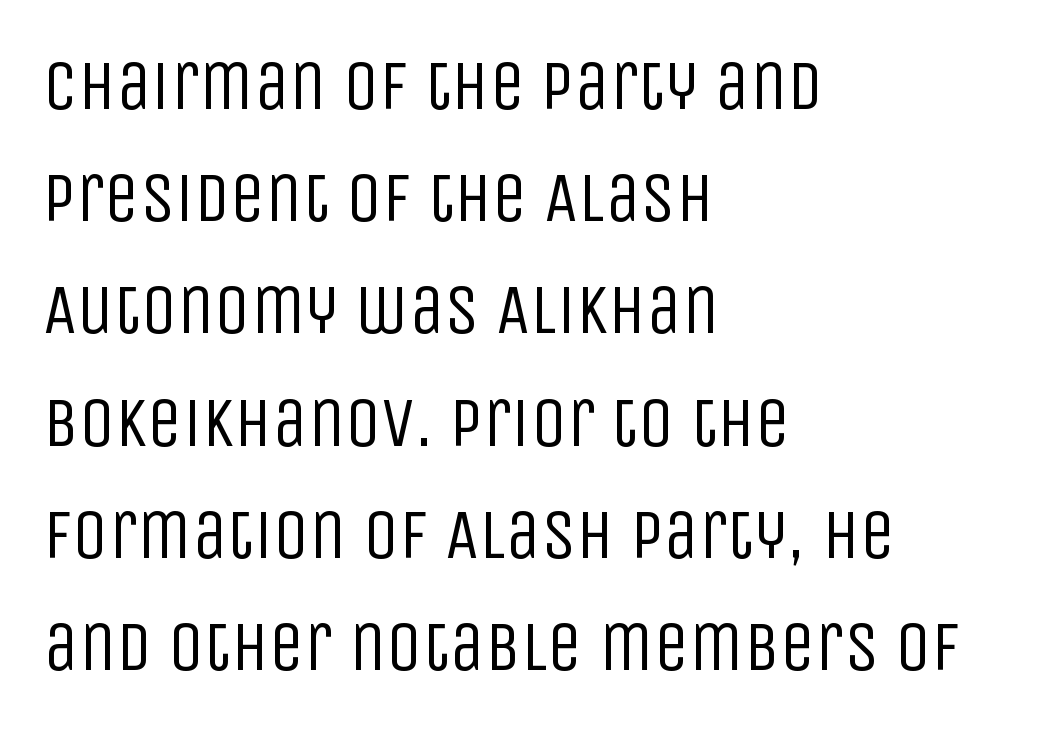
The image shows 71 px regular-weight, condensed sans-serif type, upright; set left-aligned, normal line spacing (1.58x), normal letter spacing, not underlined; low stroke contrast and a large x-height.
